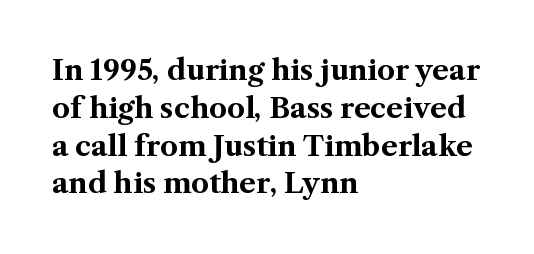
The image shows 28 px bold serif type, upright; set left-aligned, normal line spacing (1.35x), normal letter spacing, not underlined; medium stroke contrast and a medium x-height.
